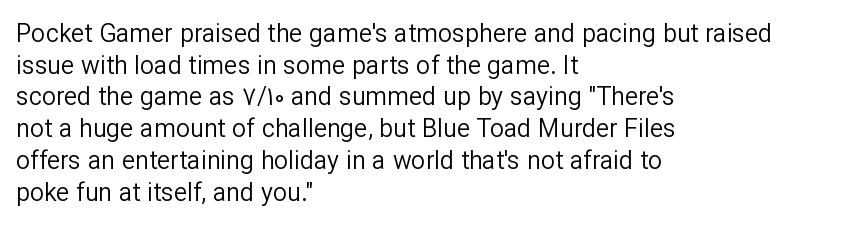
Q: Is the text bold? A: No.
Q: Is the text italic (slanted)? A: No, it is upright.
Q: Is the text underlined? A: No.
Q: How is the paragraph aligned? A: Left-aligned.
Q: Is the spacing between letters normal or unusually wide? A: Normal.
Q: Is the spacing between lines tight, normal or loose? A: Normal.
